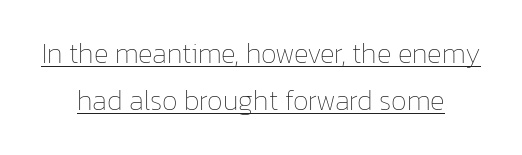
Q: Is the text bold? A: No.
Q: Is the text italic (slanted)? A: No, it is upright.
Q: Is the text underlined? A: Yes.
Q: Is the spacing between letters normal or unusually wide? A: Normal.
Q: Is the spacing between lines tight, normal or loose? A: Normal.
Q: Width (condensed, normal, or wide)? A: Normal.
Q: Stroke contrast? A: Low.
Q: x-height? A: Medium.
Q: Monospaced? A: No.
